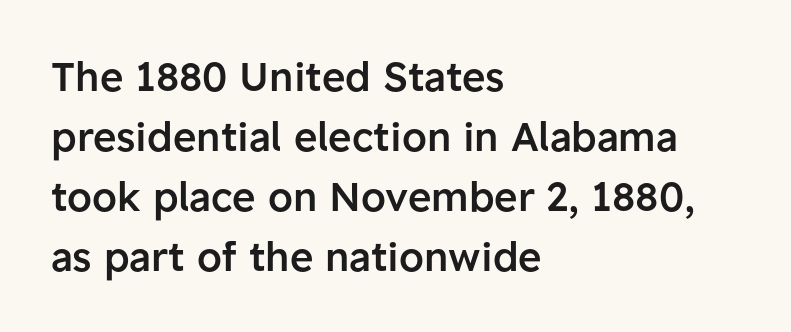
Q: Is the text bold? A: Semi-bold.
Q: Is the text italic (slanted)? A: No, it is upright.
Q: Is the typeface a serif or a sans-serif typeface? A: Sans-serif.
Q: Is the text underlined? A: No.
Q: How is the paragraph aligned? A: Left-aligned.
Q: Is the spacing between letters normal or unusually wide? A: Normal.
Q: Is the spacing between lines tight, normal or loose? A: Normal.
Q: Width (condensed, normal, or wide)? A: Normal.
Q: Stroke contrast? A: Low.
Q: x-height? A: Medium.
Q: Monospaced? A: No.
